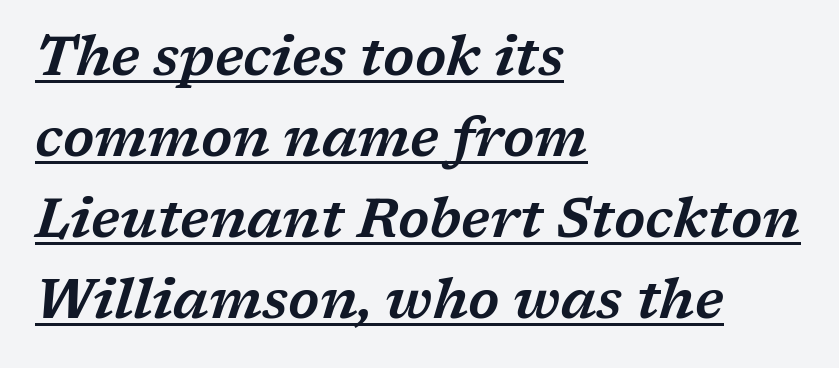
{"serif": "yes", "italic": "yes", "lean": "right", "slant_degrees": 17, "width": "wide", "stroke_contrast": "low", "x_height": "medium", "monospaced": "no", "underline": "yes", "align": "left", "line_spacing": "normal", "line_spacing_ratio": 1.5, "letter_spacing": "normal", "letter_spacing_em": 0.0, "glyph_px": 54}
